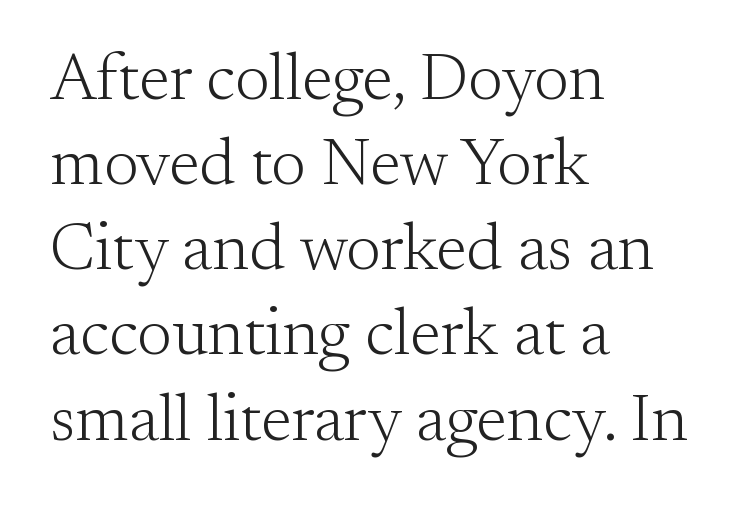
Q: Is the text bold? A: No.
Q: Is the text italic (slanted)? A: No, it is upright.
Q: Is the typeface a serif or a sans-serif typeface? A: Serif.
Q: Is the text underlined? A: No.
Q: How is the paragraph aligned? A: Left-aligned.
Q: Is the spacing between letters normal or unusually wide? A: Normal.
Q: Is the spacing between lines tight, normal or loose? A: Normal.
Q: Width (condensed, normal, or wide)? A: Normal.
Q: Stroke contrast? A: Medium.
Q: x-height? A: Small.
Q: Monospaced? A: No.
